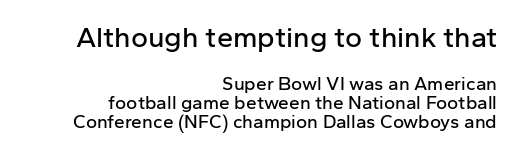
The image shows 29 px sans-serif type, upright; set right-aligned, tight line spacing (0.99x), normal letter spacing, not underlined; the first (top) block is 1.53x larger; low stroke contrast and a medium x-height.
